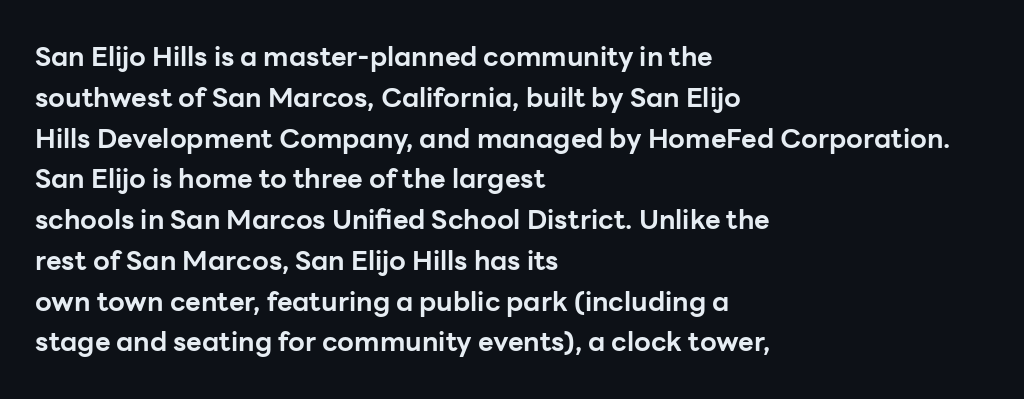
The image shows 27 px bold type, upright; set left-aligned, normal line spacing (1.51x), normal letter spacing, not underlined.
